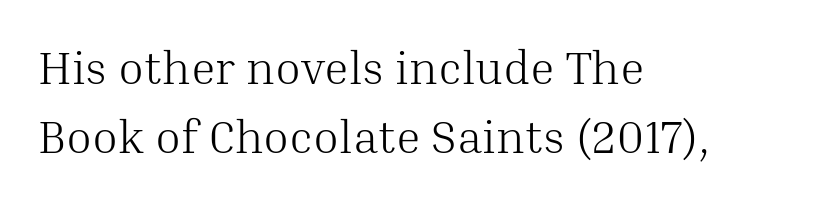
{"serif": "yes", "italic": "no", "bold": "no", "weight": "light", "width": "normal", "stroke_contrast": "medium", "x_height": "medium", "monospaced": "no", "underline": "no", "align": "left", "line_spacing": "normal", "line_spacing_ratio": 1.47, "letter_spacing": "normal", "letter_spacing_em": 0.0, "glyph_px": 47}
